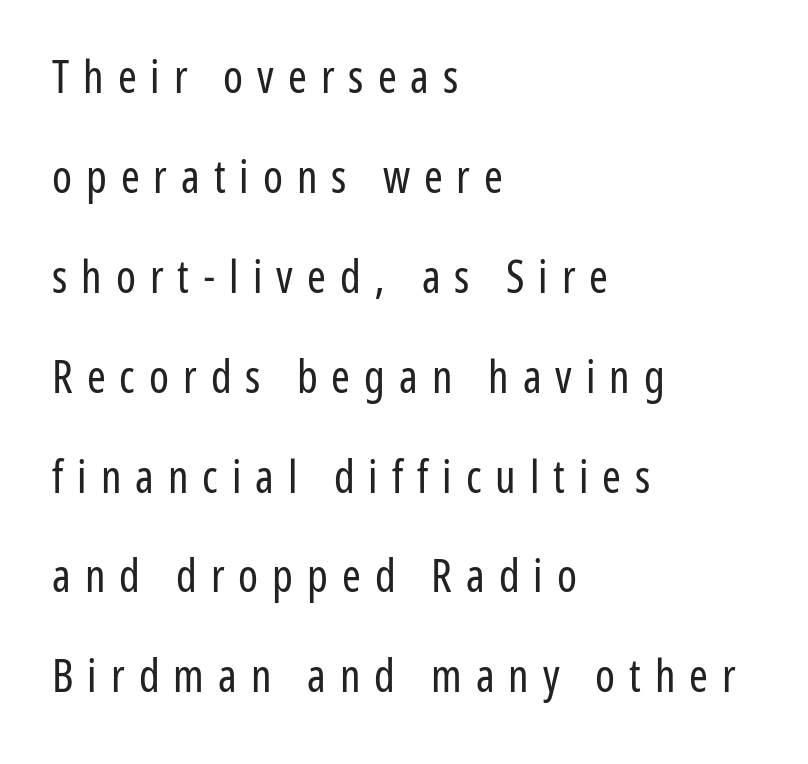
{"serif": "no", "italic": "no", "bold": "no", "weight": "regular", "width": "condensed", "stroke_contrast": "low", "x_height": "medium", "monospaced": "no", "underline": "no", "align": "left", "line_spacing": "loose", "line_spacing_ratio": 2.22, "letter_spacing": "wide", "letter_spacing_em": 0.31, "glyph_px": 45}
